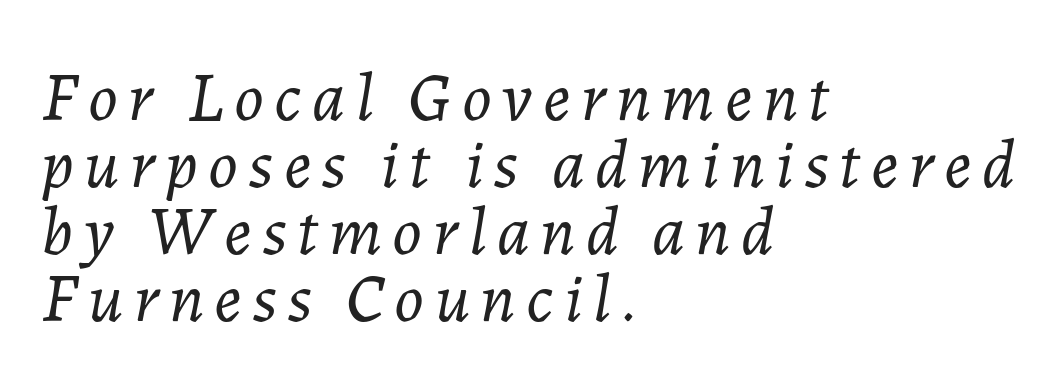
The image shows 69 px light type, italic (leaning right); set left-aligned, tight line spacing (0.97x), not underlined; low stroke contrast and a medium x-height.
